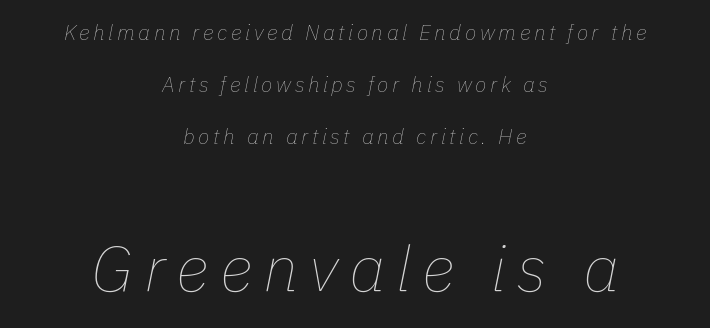
One-word summary of the alignment: center. You could fit nearly another row in the gap between these rows. This is oblique type, the kind used for emphasis or titles. Descenders hang freely into open space.
